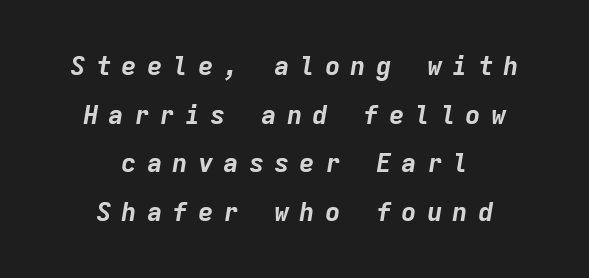
Q: Is the text bold? A: Yes.
Q: Is the text italic (slanted)? A: Yes, it leans right by about 9 degrees.
Q: Is the text underlined? A: No.
Q: How is the paragraph aligned? A: Centered.
Q: Is the spacing between letters normal or unusually wide? A: Unusually wide.
